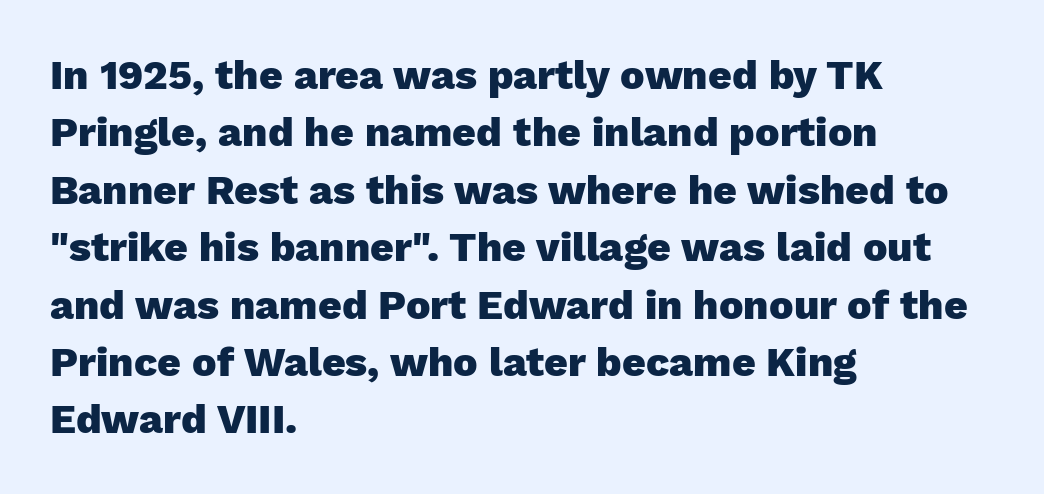
The image shows 41 px heavy sans-serif type, upright; set left-aligned, normal line spacing (1.4x), normal letter spacing, not underlined; low stroke contrast and a medium x-height.
